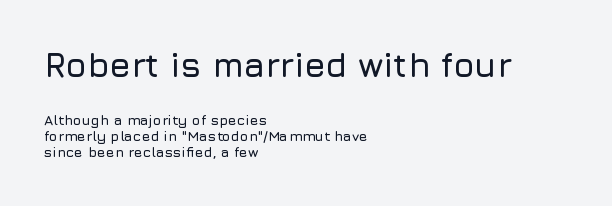
Q: Is the text italic (slanted)? A: No, it is upright.
Q: Is the typeface a serif or a sans-serif typeface? A: Sans-serif.
Q: Is the text underlined? A: No.
Q: How is the paragraph aligned? A: Left-aligned.
Q: Is the spacing between letters normal or unusually wide? A: Normal.
Q: Which block of text is set in a larger size, the first (top) or the second (bottom)? A: The first (top) one.
Q: Width (condensed, normal, or wide)? A: Normal.
Q: Stroke contrast? A: Low.
Q: x-height? A: Medium.
Q: Monospaced? A: No.
